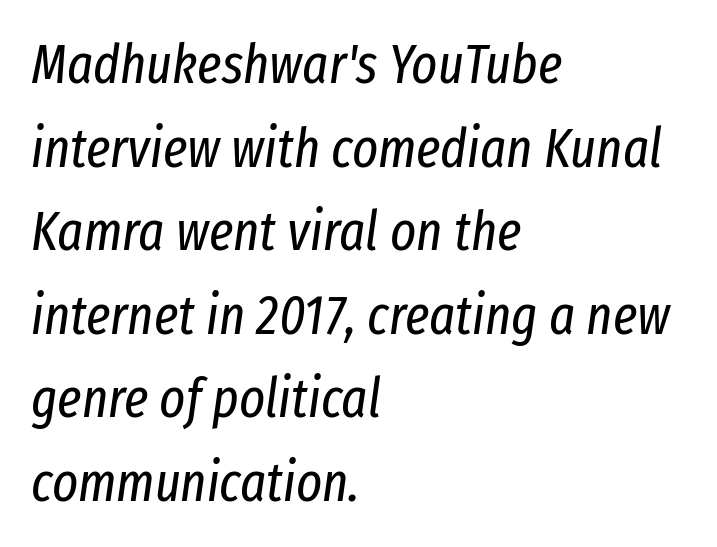
Q: Is the text bold? A: No.
Q: Is the text italic (slanted)? A: Yes, it leans right by about 8 degrees.
Q: Is the text underlined? A: No.
Q: How is the paragraph aligned? A: Left-aligned.
Q: Is the spacing between letters normal or unusually wide? A: Normal.
Q: Is the spacing between lines tight, normal or loose? A: Normal.
Q: Width (condensed, normal, or wide)? A: Condensed.
Q: Stroke contrast? A: Low.
Q: x-height? A: Medium.
Q: Monospaced? A: No.
